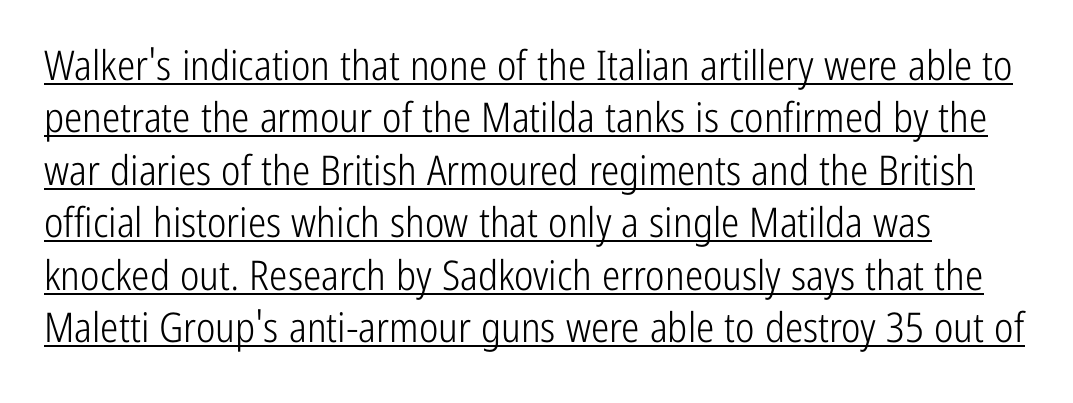
{"serif": "no", "italic": "no", "bold": "no", "weight": "light", "width": "condensed", "stroke_contrast": "low", "x_height": "medium", "monospaced": "no", "underline": "yes", "line_spacing": "normal", "line_spacing_ratio": 1.28, "letter_spacing": "normal", "letter_spacing_em": 0.0, "glyph_px": 41}
